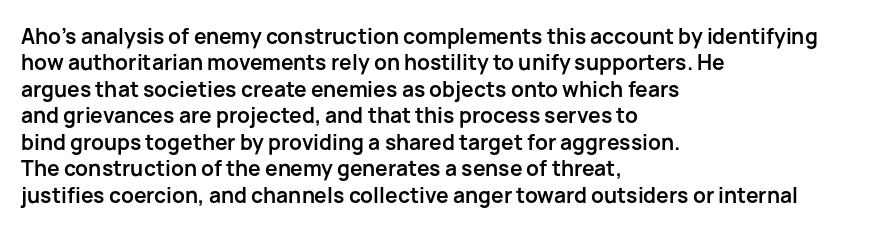
What weight is shown? A full bold with thick strokes. The lettering holds an erect, upright posture throughout. Plain, unruled lines of type. The rendering keeps characters at their native spacing. Leading: standard.
